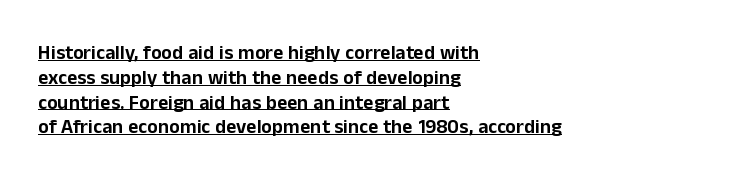
{"italic": "no", "underline": "yes", "align": "left", "line_spacing_ratio": 1.24, "letter_spacing": "normal", "letter_spacing_em": 0.0, "glyph_px": 20}
